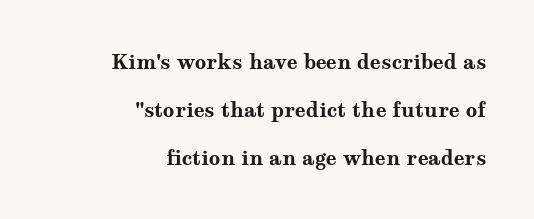
{"italic": "no", "bold": "yes", "underline": "no", "align": "right", "line_spacing": "loose", "line_spacing_ratio": 2.39, "letter_spacing": "normal", "letter_spacing_em": 0.0, "glyph_px": 20}
